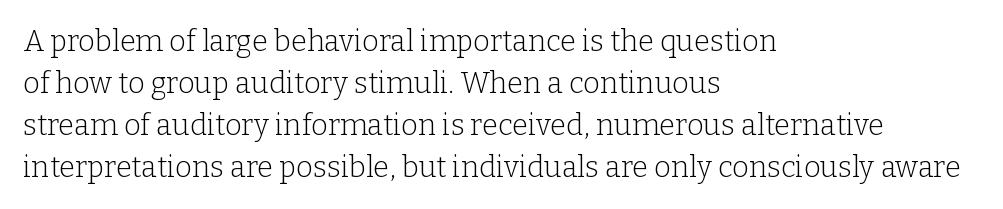
Q: Is the text bold? A: No.
Q: Is the text italic (slanted)? A: No, it is upright.
Q: Is the typeface a serif or a sans-serif typeface? A: Serif.
Q: Is the text underlined? A: No.
Q: How is the paragraph aligned? A: Left-aligned.
Q: Is the spacing between letters normal or unusually wide? A: Normal.
Q: Is the spacing between lines tight, normal or loose? A: Normal.
Q: Width (condensed, normal, or wide)? A: Normal.
Q: Stroke contrast? A: Low.
Q: x-height? A: Medium.
Q: Monospaced? A: No.
